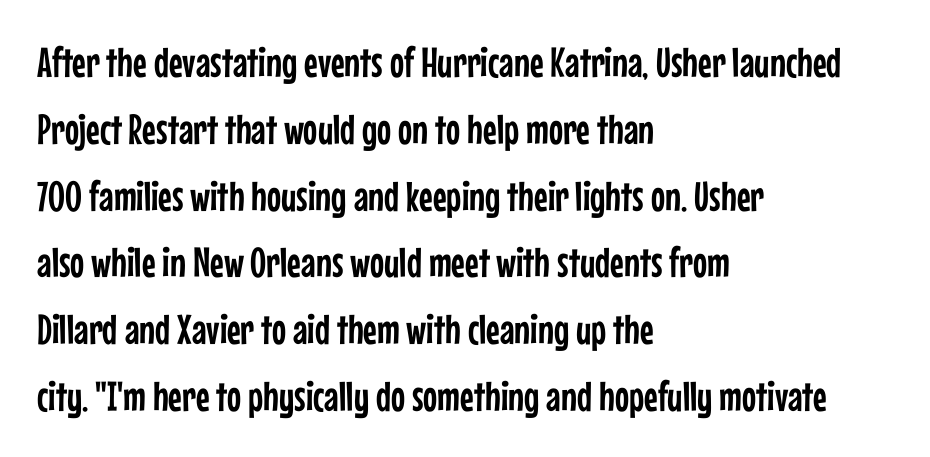
The image shows 42 px condensed sans-serif type, upright; set left-aligned, normal line spacing (1.59x), normal letter spacing, not underlined; low stroke contrast and a medium x-height.
